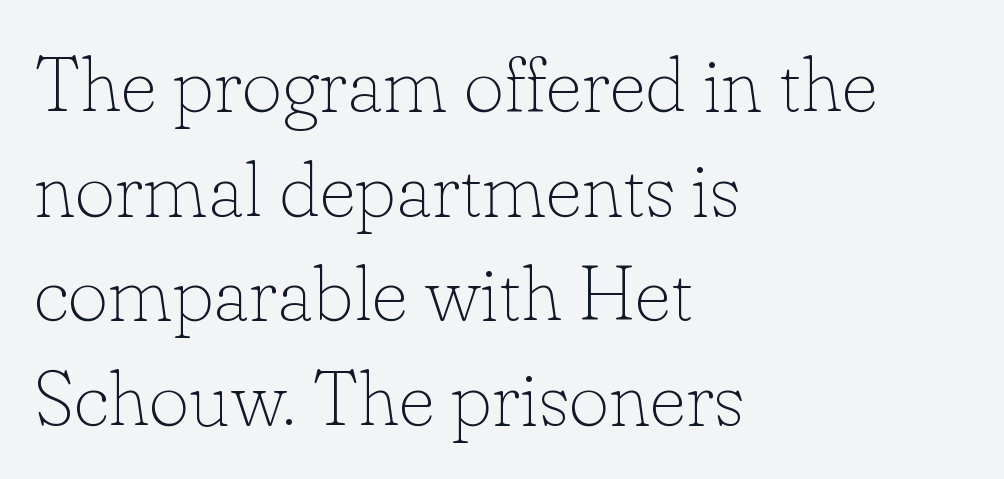
{"serif": "yes", "italic": "no", "bold": "no", "weight": "thin", "width": "normal", "stroke_contrast": "low", "x_height": "small", "monospaced": "no", "underline": "no", "align": "left", "line_spacing": "normal", "line_spacing_ratio": 1.34, "letter_spacing": "normal", "letter_spacing_em": 0.0, "glyph_px": 78}
